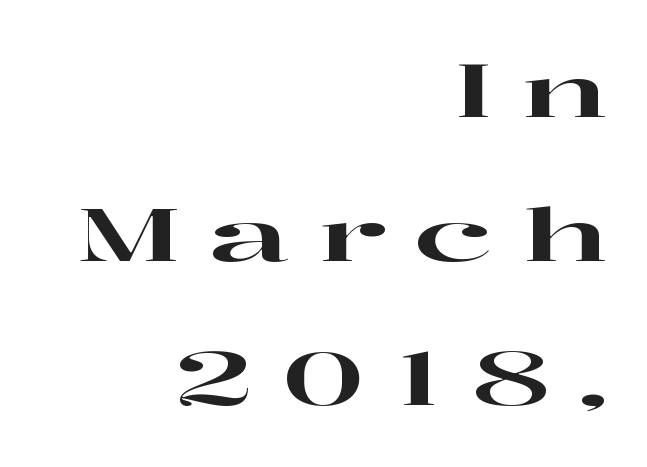
{"serif": "yes", "italic": "no", "width": "wide", "stroke_contrast": "high", "x_height": "medium", "monospaced": "no", "underline": "no", "align": "right", "line_spacing": "loose", "line_spacing_ratio": 1.97, "letter_spacing": "wide", "letter_spacing_em": 0.4, "glyph_px": 73}
